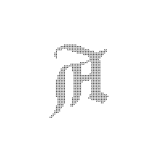
Students, note that the glyphs here are deliberately spaced far apart. A clean baseline with only descenders dipping below it. Do the characters align in a grid? No, the font is proportional. You can tell it's not italic because the verticals are truly vertical.
